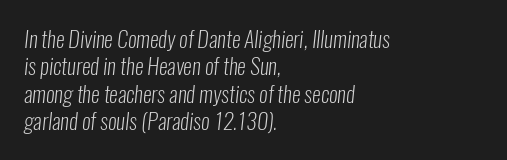
The image shows 22 px text type; set left-aligned, line spacing 1.24x, normal letter spacing, not underlined.
